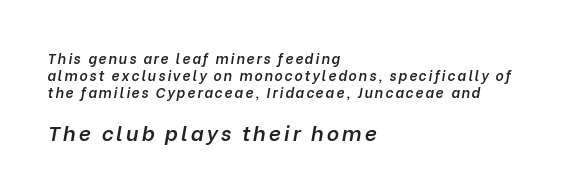
The whole block is typeset with a tilt. The letters are semibold — heavier than regular but short of a full bold. These lines are set flush left with a ragged right edge. Look at the glyph heights: the lower group is clearly the bigger setting.
